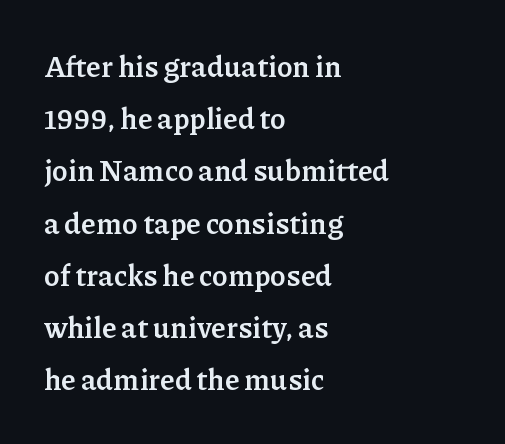
{"serif": "yes", "italic": "no", "bold": "yes", "weight": "semibold", "width": "normal", "stroke_contrast": "low", "x_height": "medium", "monospaced": "no", "underline": "no", "align": "left", "line_spacing_ratio": 1.8, "letter_spacing": "normal", "letter_spacing_em": 0.0, "glyph_px": 29}
